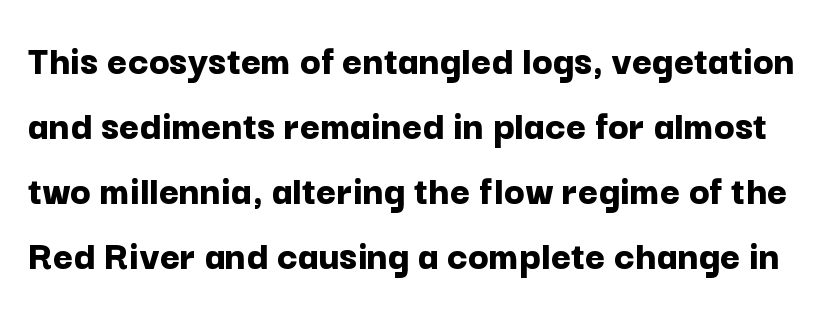
{"serif": "no", "italic": "no", "bold": "yes", "weight": "bold", "width": "normal", "stroke_contrast": "low", "x_height": "medium", "monospaced": "no", "underline": "no", "line_spacing": "normal", "line_spacing_ratio": 1.51, "letter_spacing": "normal", "letter_spacing_em": 0.0, "glyph_px": 43}
